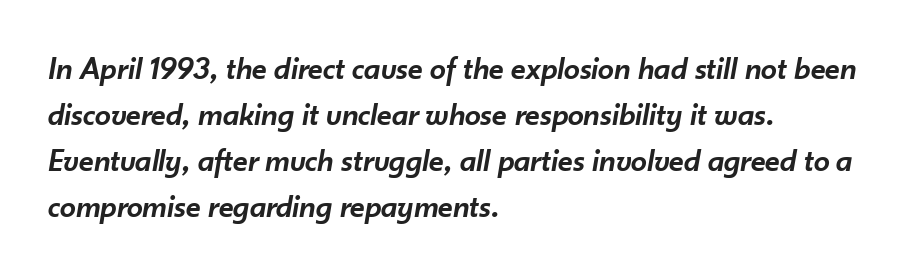
Look at the tracking — it's just the regular setting, nothing added. Does the weight exceed regular? Yes, but only to semibold. Spacing verdict: proportional, widths tailored to each character. The rendering anchors every line to the left-hand side. Looking at the ascenders, they clearly lean. The space directly below the letters is spotless.
